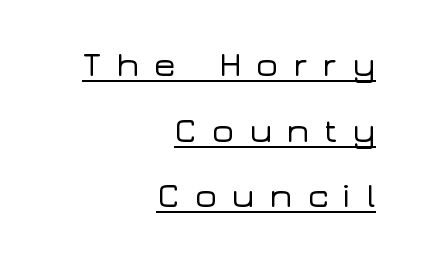
Q: Is the text italic (slanted)? A: No, it is upright.
Q: Is the typeface a serif or a sans-serif typeface? A: Sans-serif.
Q: Is the text underlined? A: Yes.
Q: How is the paragraph aligned? A: Right-aligned.
Q: Is the spacing between letters normal or unusually wide? A: Unusually wide.
Q: Is the spacing between lines tight, normal or loose? A: Loose.
Q: Width (condensed, normal, or wide)? A: Wide.
Q: Stroke contrast? A: Low.
Q: x-height? A: Medium.
Q: Monospaced? A: No.
